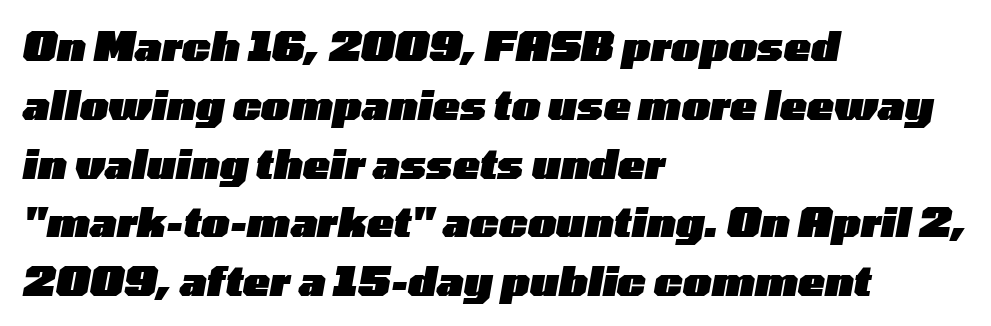
Q: Is the text bold? A: Yes.
Q: Is the text italic (slanted)? A: Yes, it leans right by about 10 degrees.
Q: Is the text underlined? A: No.
Q: How is the paragraph aligned? A: Left-aligned.
Q: Is the spacing between letters normal or unusually wide? A: Normal.
Q: Is the spacing between lines tight, normal or loose? A: Normal.
Q: Width (condensed, normal, or wide)? A: Wide.
Q: Stroke contrast? A: Low.
Q: x-height? A: Medium.
Q: Monospaced? A: No.
